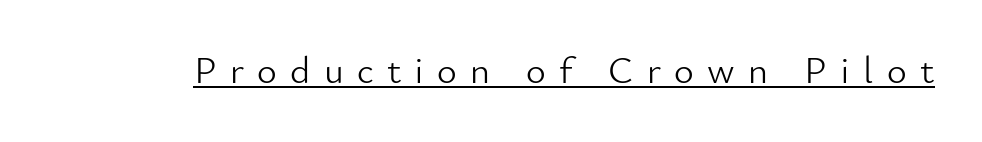
{"serif": "no", "italic": "no", "bold": "no", "weight": "light", "width": "normal", "stroke_contrast": "low", "x_height": "small", "monospaced": "no", "underline": "yes", "letter_spacing": "wide", "letter_spacing_em": 0.35, "glyph_px": 38}
